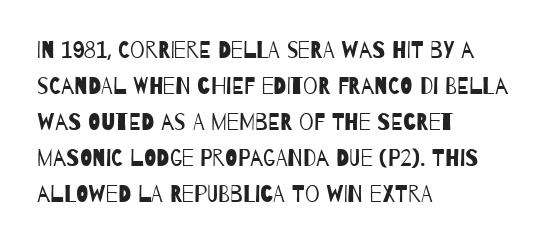
{"bold": "no", "underline": "no", "align": "left", "line_spacing": "normal", "line_spacing_ratio": 1.56, "letter_spacing": "normal", "letter_spacing_em": 0.0, "glyph_px": 23}
